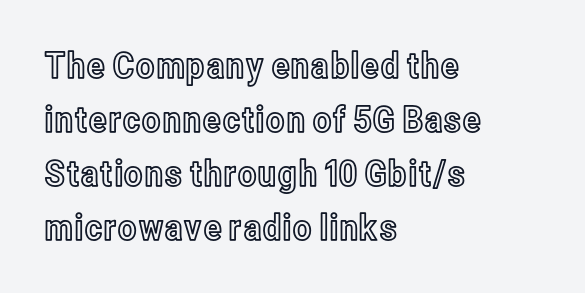
Honestly, there is no underline to notice here at all. Each new line begins a customary step beneath the previous one. The type is set solid horizontally, with unmodified tracking. Characters remain perfectly vertical along every line. Visually the block forms a straight wall on the left and a jagged coastline on the right.
